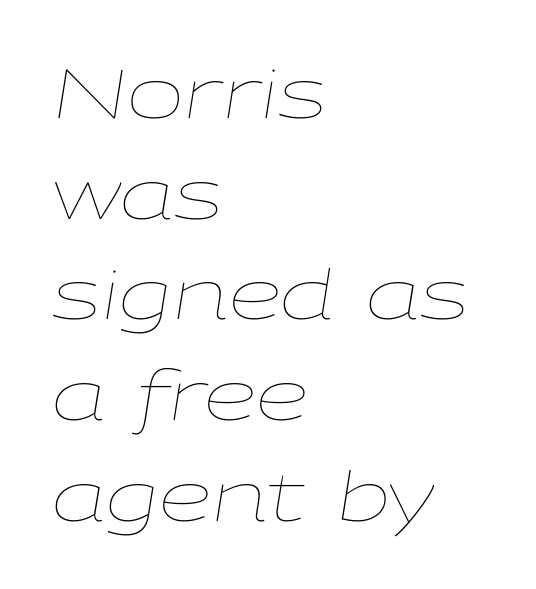
Q: Is the text bold? A: No.
Q: Is the text italic (slanted)? A: Yes, it leans right by about 9 degrees.
Q: Is the text underlined? A: No.
Q: How is the paragraph aligned? A: Left-aligned.
Q: Is the spacing between letters normal or unusually wide? A: Normal.
Q: Is the spacing between lines tight, normal or loose? A: Normal.
Q: Width (condensed, normal, or wide)? A: Wide.
Q: Stroke contrast? A: Low.
Q: x-height? A: Medium.
Q: Monospaced? A: No.
